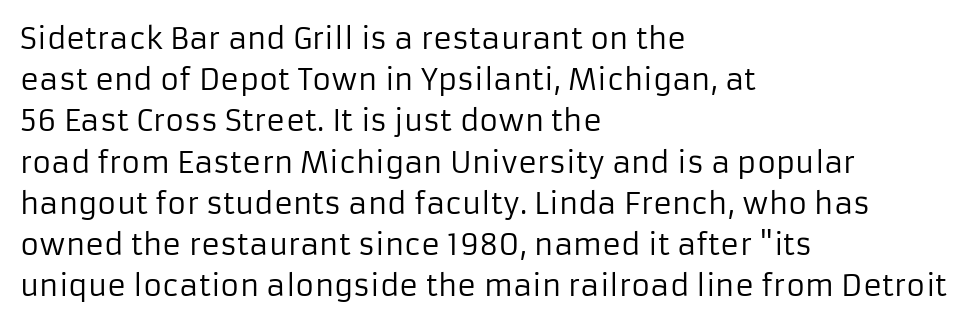
Here the glyphs are tracked normally, forming tight word shapes. The weight tops out at a normal text grade. The letters advance in unequal steps, a hallmark of proportional type. The space between consecutive lines is moderate.
